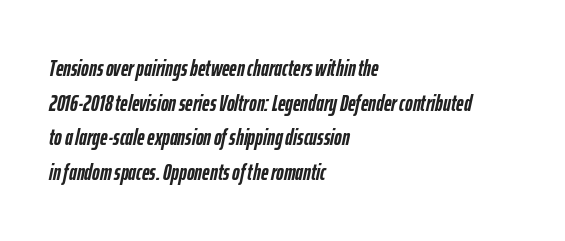
The image shows 23 px bold type, italic (leaning right); set left-aligned, normal line spacing (1.51x), normal letter spacing, not underlined.
